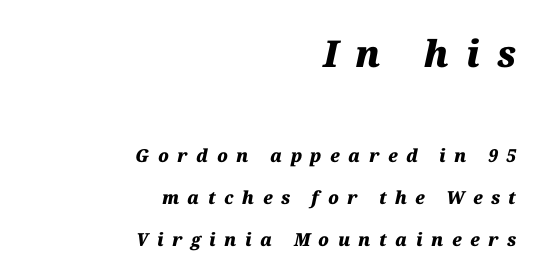
Q: Is the text bold? A: Yes.
Q: Is the text italic (slanted)? A: Yes, it leans right by about 12 degrees.
Q: Is the text underlined? A: No.
Q: How is the paragraph aligned? A: Right-aligned.
Q: Is the spacing between letters normal or unusually wide? A: Unusually wide.
Q: Is the spacing between lines tight, normal or loose? A: Loose.
Q: Which block of text is set in a larger size, the first (top) or the second (bottom)? A: The first (top) one.
Q: Width (condensed, normal, or wide)? A: Normal.
Q: Stroke contrast? A: Medium.
Q: x-height? A: Medium.
Q: Monospaced? A: No.
